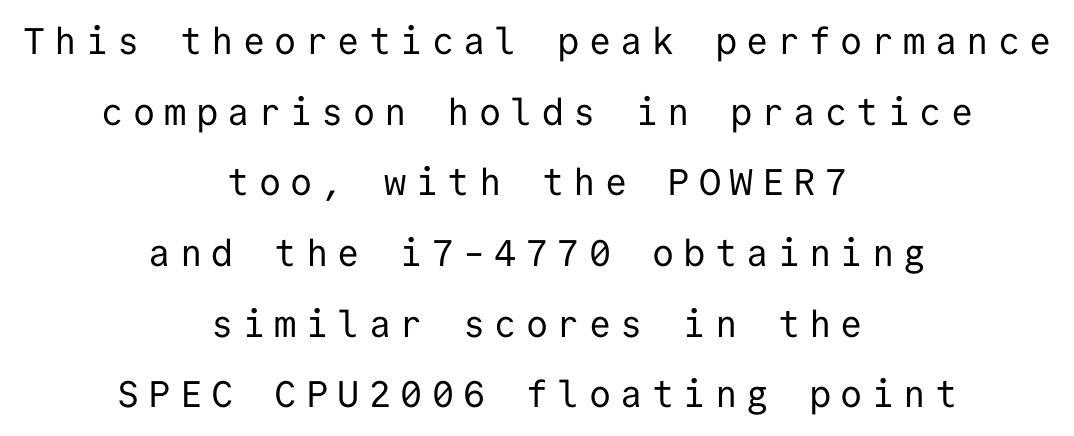
The type is letterspaced generously, with wide tracking. Note the uniform advance width — an 'i' takes as much space as an 'm'. Caption: multi-line text, centered on the measure. Bold? No — there's no thickening of the strokes. A great deal of white space separates one row of letters from the next.
